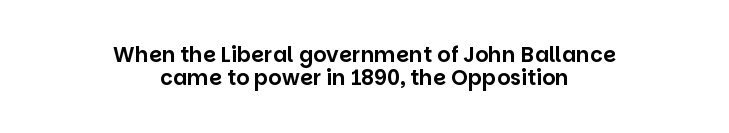
The image shows 21 px text type, upright; set centered, tight line spacing (1.1x), normal letter spacing, not underlined.
